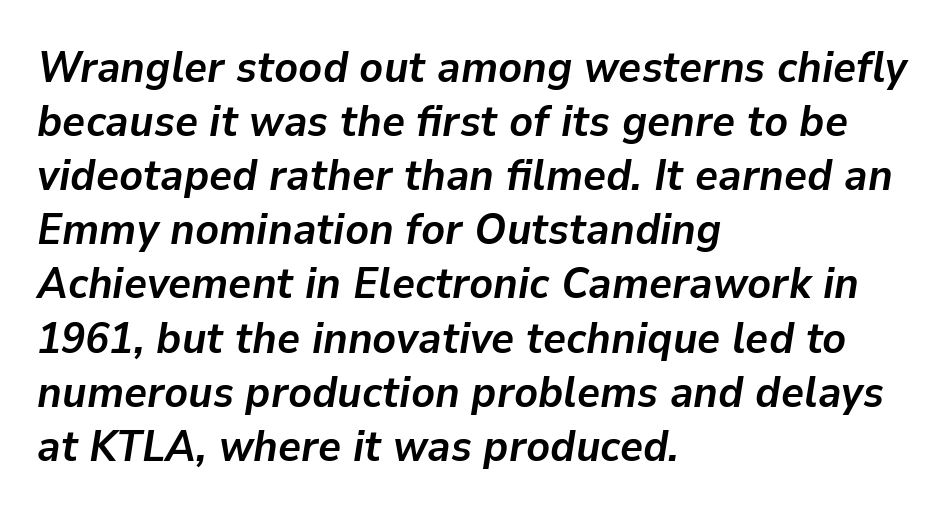
{"italic": "yes", "lean": "right", "slant_degrees": 9, "bold": "yes", "weight": "semibold", "width": "normal", "stroke_contrast": "low", "x_height": "medium", "monospaced": "no", "underline": "no", "align": "left", "line_spacing_ratio": 1.23, "letter_spacing": "normal", "letter_spacing_em": 0.0, "glyph_px": 44}
